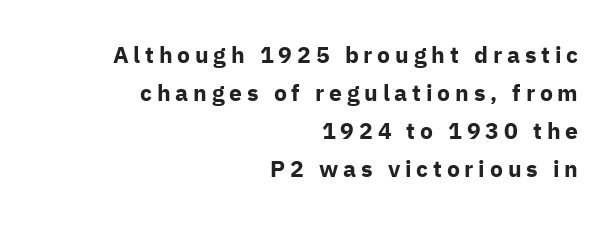
The image shows 23 px bold type, upright; set right-aligned, normal line spacing (1.65x), unusually wide letter spacing (+0.21 em), not underlined.
